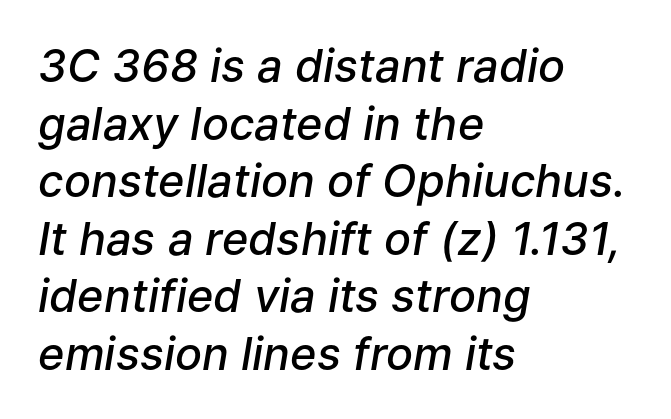
Each new line begins a customary step beneath the previous one. Notice how the stems are inclined rather than vertical — that's the hallmark of italics. A semibold gives these letters moderate extra thickness, short of bold. Has an underline been added? It has not. Honestly, the letter spacing is just normal — you wouldn't notice it. A classic flush-left, rag-right setting is used for this passage.
